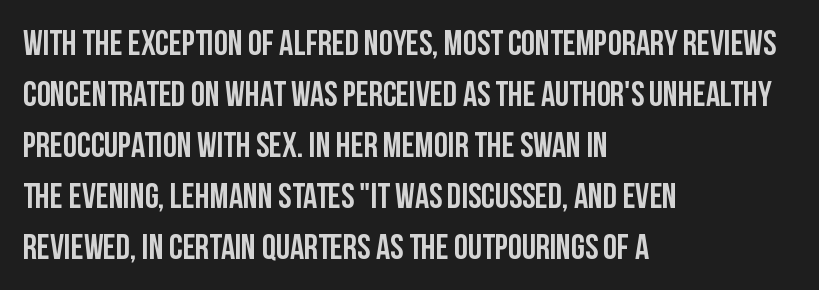
{"serif": "no", "italic": "no", "width": "condensed", "stroke_contrast": "low", "x_height": "large", "monospaced": "no", "underline": "no", "align": "left", "line_spacing": "normal", "line_spacing_ratio": 1.46, "letter_spacing": "normal", "letter_spacing_em": 0.0, "glyph_px": 35}
